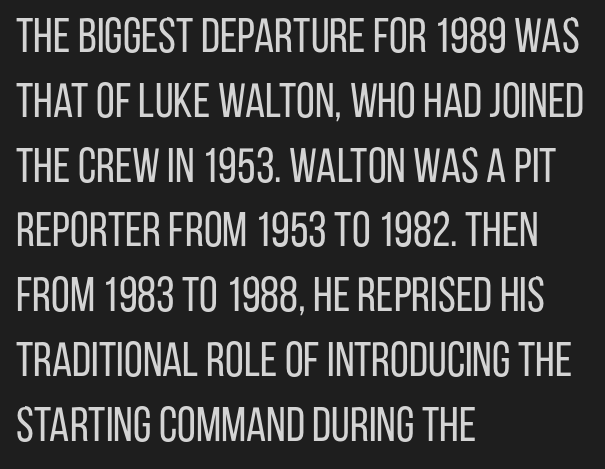
Q: Is the text bold? A: No.
Q: Is the text italic (slanted)? A: No, it is upright.
Q: Is the typeface a serif or a sans-serif typeface? A: Sans-serif.
Q: Is the text underlined? A: No.
Q: How is the paragraph aligned? A: Left-aligned.
Q: Is the spacing between letters normal or unusually wide? A: Normal.
Q: Is the spacing between lines tight, normal or loose? A: Normal.
Q: Width (condensed, normal, or wide)? A: Condensed.
Q: Stroke contrast? A: Low.
Q: x-height? A: Large.
Q: Monospaced? A: No.
